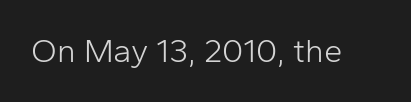
Q: Is the text bold? A: No.
Q: Is the text italic (slanted)? A: No, it is upright.
Q: Is the typeface a serif or a sans-serif typeface? A: Sans-serif.
Q: Is the text underlined? A: No.
Q: Is the spacing between letters normal or unusually wide? A: Normal.
Q: Width (condensed, normal, or wide)? A: Normal.
Q: Stroke contrast? A: Low.
Q: x-height? A: Medium.
Q: Monospaced? A: No.
